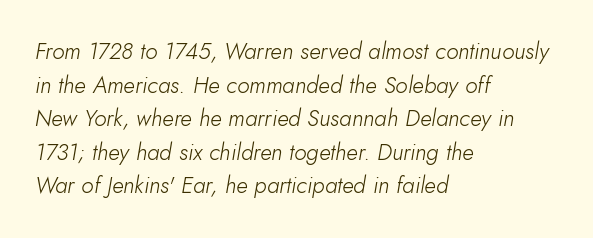
Q: Is the text bold? A: No.
Q: Is the text italic (slanted)? A: Yes, it leans right by about 10 degrees.
Q: Is the text underlined? A: No.
Q: How is the paragraph aligned? A: Left-aligned.
Q: Is the spacing between letters normal or unusually wide? A: Normal.
Q: Is the spacing between lines tight, normal or loose? A: Normal.
